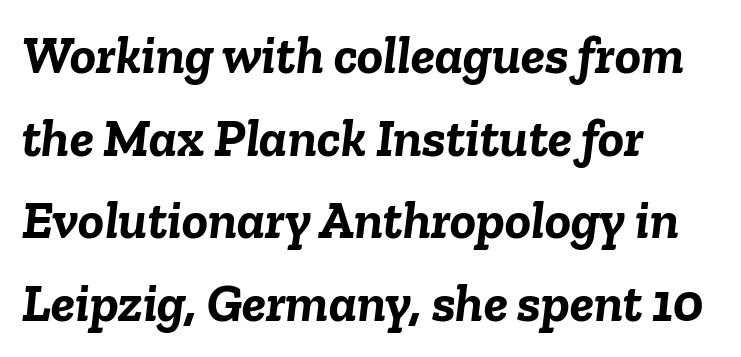
You could not count columns in this text — the font is proportionally spaced. Teacher's note: observe the even left margin — that is flush-left alignment. The space beneath each line is pristine and unruled. One glance says typical: line gaps are just what's usual. The rendering applies a slant to the glyphs. Is the letter spacing exaggerated? No — it looks like the ordinary default.
